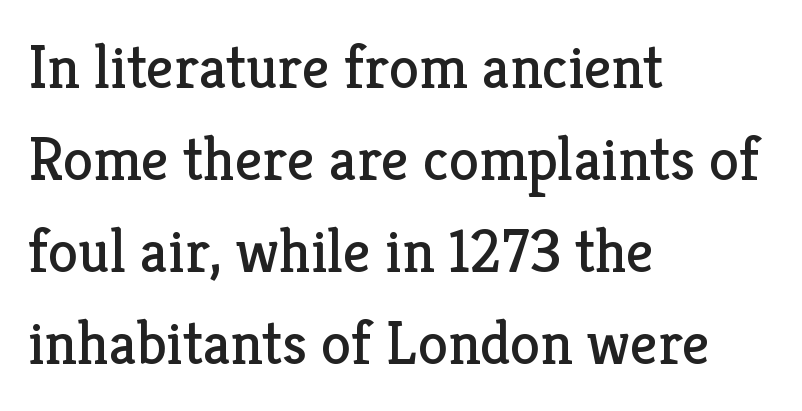
{"serif": "yes", "italic": "no", "bold": "no", "weight": "regular", "width": "normal", "stroke_contrast": "low", "x_height": "medium", "monospaced": "no", "underline": "no", "align": "left", "line_spacing": "normal", "line_spacing_ratio": 1.51, "letter_spacing": "normal", "letter_spacing_em": 0.0, "glyph_px": 61}
